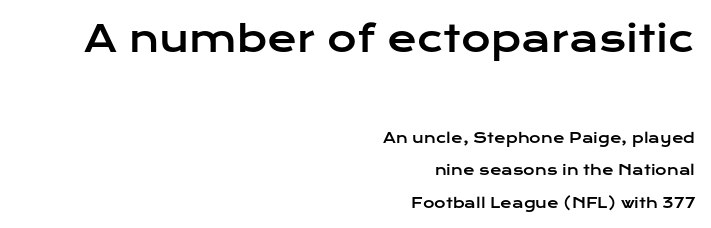
The image shows 36 px wide sans-serif type, upright; set right-aligned, loose line spacing (2.33x), normal letter spacing, not underlined; the first (top) block is 2.57x larger; low stroke contrast and a medium x-height.
